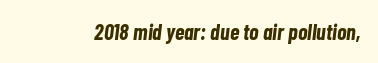
{"italic": "yes", "lean": "right", "slant_degrees": 7, "bold": "yes", "underline": "no", "letter_spacing": "normal", "letter_spacing_em": 0.0, "glyph_px": 22}
